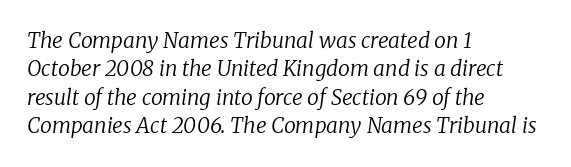
The image shows 21 px text type, italic (leaning right); set left-aligned, normal line spacing (1.35x), normal letter spacing, not underlined.
